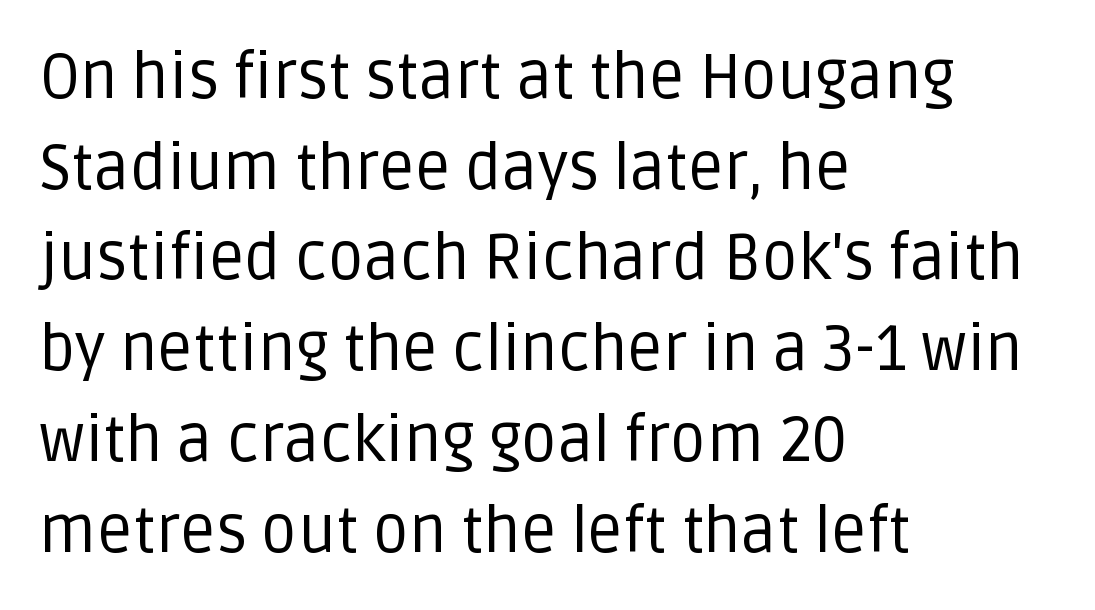
If you measured baseline to baseline, you'd find a middling distance. Here the glyphs are tracked normally, forming tight word shapes. Every character sits straight up, as roman type does. These lines are rendered in a variable-pitch font. Typeset ragged right — the left edge is the straight one.
